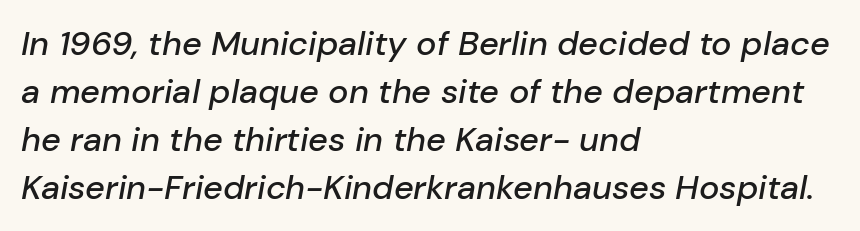
The image shows 34 px text type, italic (leaning right); set left-aligned, normal line spacing (1.41x), normal letter spacing, not underlined; low stroke contrast and a medium x-height.
